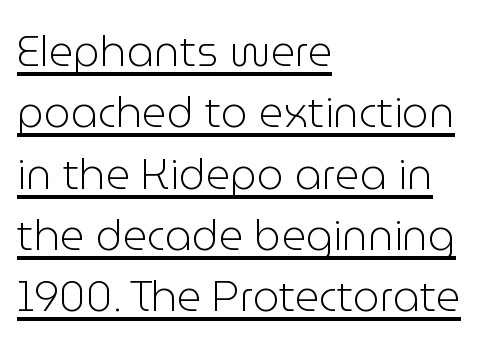
Style check: upright. Leading matches the norm, producing a regular column. Glance below the letters and you will spot a drawn line. The face looks like a standard text weight, possibly lighter.
